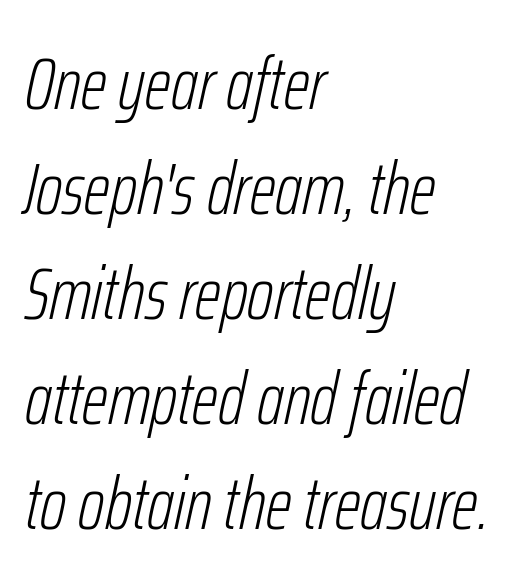
{"italic": "yes", "lean": "right", "slant_degrees": 12, "bold": "no", "weight": "light", "width": "condensed", "stroke_contrast": "low", "x_height": "medium", "monospaced": "no", "underline": "no", "align": "left", "line_spacing": "normal", "line_spacing_ratio": 1.42, "letter_spacing": "normal", "letter_spacing_em": 0.0, "glyph_px": 74}
